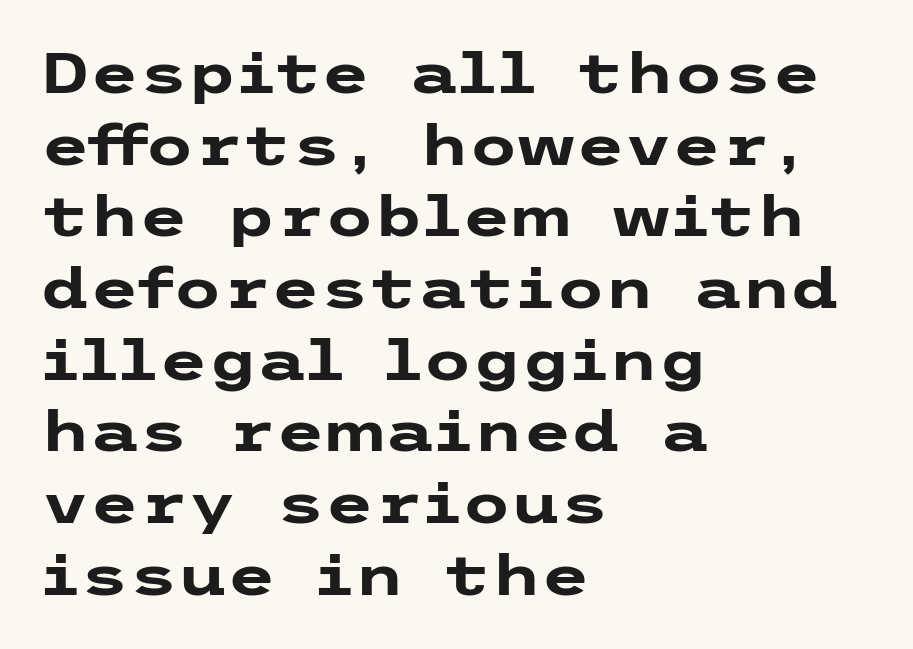
Q: Is the text bold? A: Yes.
Q: Is the text italic (slanted)? A: No, it is upright.
Q: Is the typeface a serif or a sans-serif typeface? A: Sans-serif.
Q: Is the text underlined? A: No.
Q: How is the paragraph aligned? A: Left-aligned.
Q: Is the spacing between letters normal or unusually wide? A: Normal.
Q: Is the spacing between lines tight, normal or loose? A: Normal.
Q: Width (condensed, normal, or wide)? A: Wide.
Q: Stroke contrast? A: Low.
Q: x-height? A: Medium.
